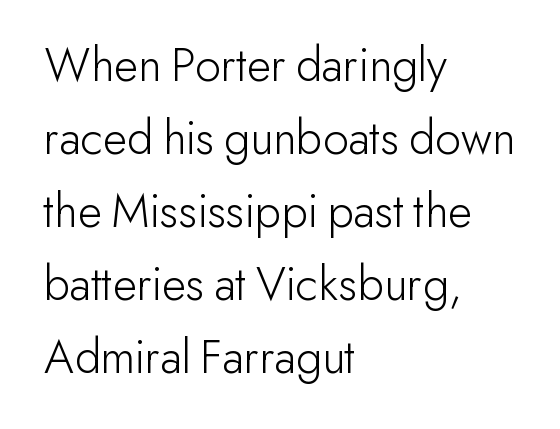
Q: Is the text bold? A: No.
Q: Is the text italic (slanted)? A: No, it is upright.
Q: Is the typeface a serif or a sans-serif typeface? A: Sans-serif.
Q: Is the text underlined? A: No.
Q: How is the paragraph aligned? A: Left-aligned.
Q: Is the spacing between letters normal or unusually wide? A: Normal.
Q: Is the spacing between lines tight, normal or loose? A: Normal.
Q: Width (condensed, normal, or wide)? A: Normal.
Q: Stroke contrast? A: Low.
Q: x-height? A: Small.
Q: Monospaced? A: No.
